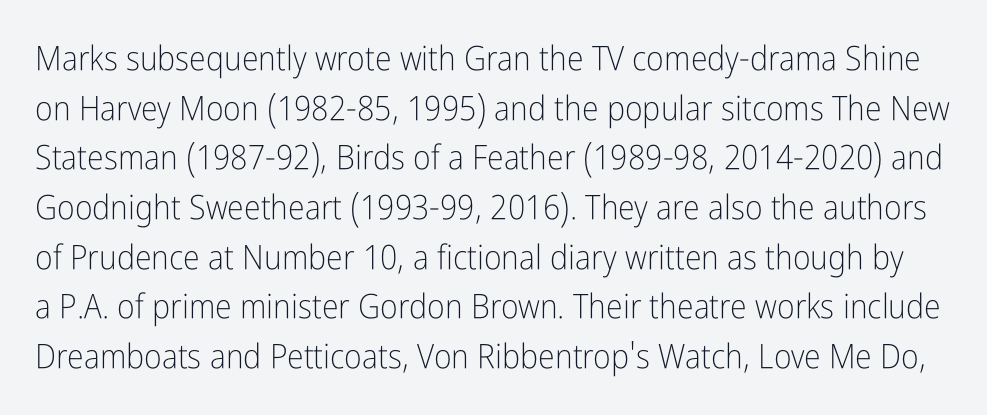
Q: Is the text bold? A: No.
Q: Is the text italic (slanted)? A: No, it is upright.
Q: Is the typeface a serif or a sans-serif typeface? A: Sans-serif.
Q: Is the text underlined? A: No.
Q: Is the spacing between letters normal or unusually wide? A: Normal.
Q: Is the spacing between lines tight, normal or loose? A: Normal.
Q: Width (condensed, normal, or wide)? A: Condensed.
Q: Stroke contrast? A: Low.
Q: x-height? A: Medium.
Q: Monospaced? A: No.
